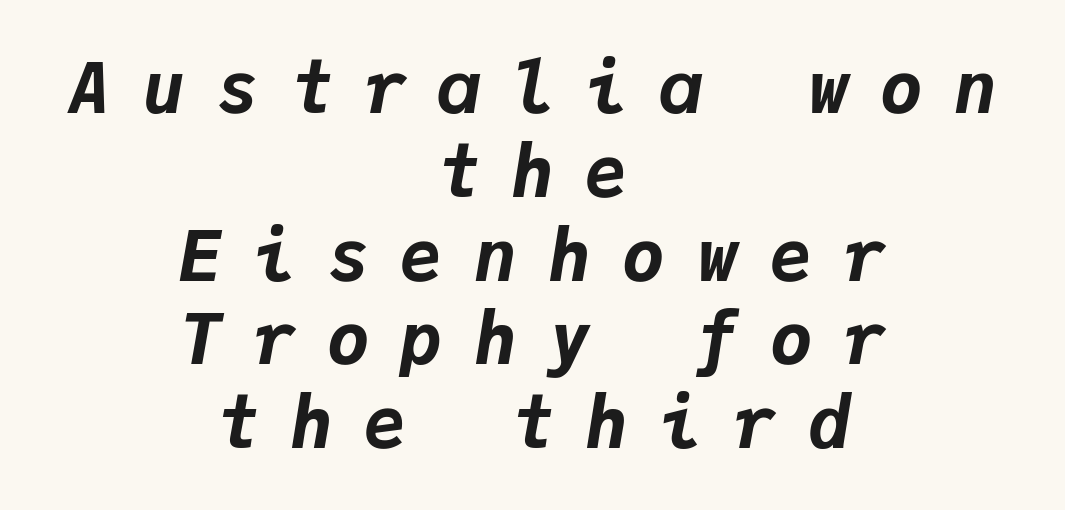
Q: Is the text bold? A: Yes.
Q: Is the text italic (slanted)? A: Yes, it leans right by about 9 degrees.
Q: Is the text underlined? A: No.
Q: How is the paragraph aligned? A: Centered.
Q: Is the spacing between letters normal or unusually wide? A: Unusually wide.
Q: Width (condensed, normal, or wide)? A: Normal.
Q: Stroke contrast? A: Low.
Q: x-height? A: Medium.
Q: Monospaced? A: Yes.
